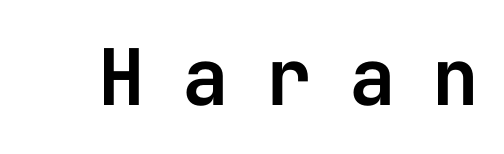
The image shows 78 px sans-serif type, upright, monospaced; set unusually wide letter spacing (+0.47 em), not underlined; low stroke contrast and a medium x-height.
